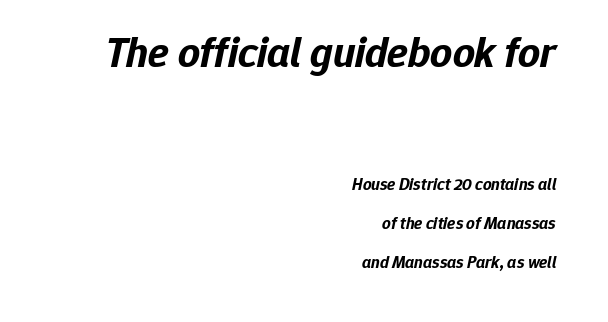
{"italic": "yes", "lean": "right", "slant_degrees": 12, "bold": "yes", "weight": "bold", "width": "normal", "stroke_contrast": "low", "x_height": "medium", "monospaced": "no", "underline": "no", "align": "right", "line_spacing": "loose", "line_spacing_ratio": 2.28, "letter_spacing": "normal", "letter_spacing_em": 0.0, "larger_block": "first", "size_ratio": 2.53, "glyph_px": 43}
